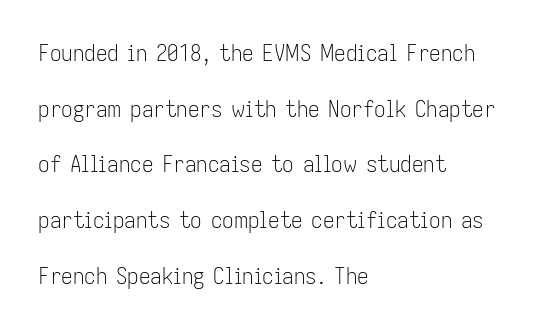
The image shows 23 px text type, upright; set left-aligned, loose line spacing (2.42x), normal letter spacing, not underlined.
